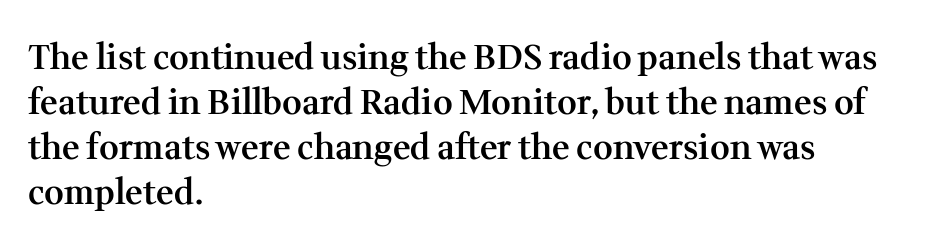
The image shows 34 px semibold serif type, upright; set left-aligned, normal line spacing (1.32x), normal letter spacing, not underlined; medium stroke contrast and a medium x-height.
